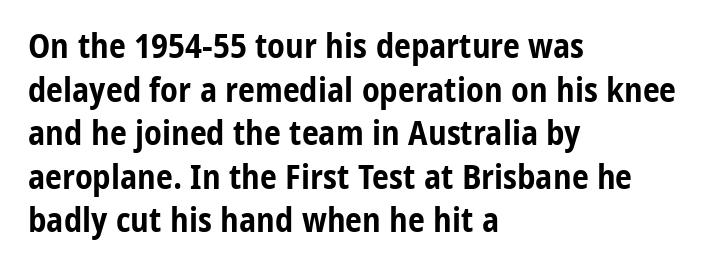
The image shows 34 px bold, condensed sans-serif type, upright; set left-aligned, normal line spacing (1.28x), normal letter spacing, not underlined; low stroke contrast and a medium x-height.
